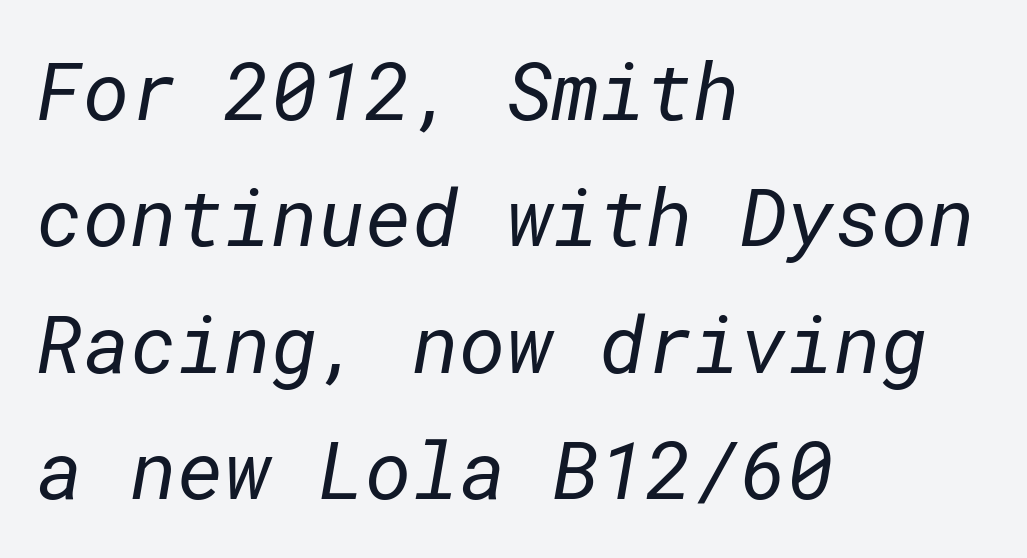
The image shows 80 px regular-weight sans-serif type; set left-aligned, normal line spacing (1.58x), normal letter spacing, not underlined; low stroke contrast and a medium x-height.
